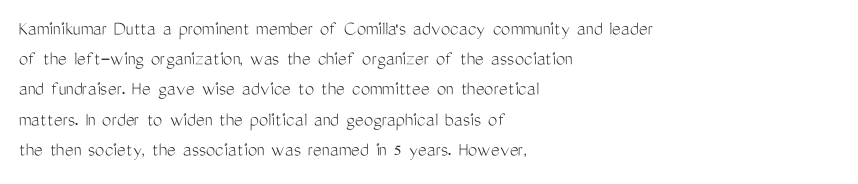
The image shows 21 px text type, upright; set left-aligned, normal line spacing (1.44x), normal letter spacing, not underlined.
